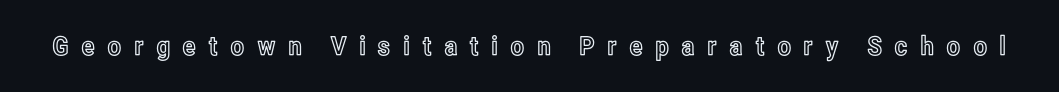
The image shows 26 px text type, upright; set unusually wide letter spacing (+0.45 em), not underlined.
